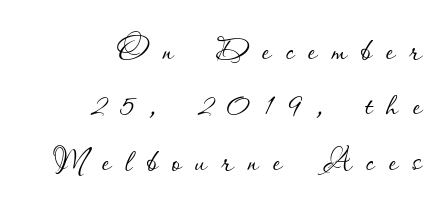
The image shows 44 px thin type; set right-aligned, normal line spacing (1.26x), unusually wide letter spacing (+0.32 em), not underlined; low stroke contrast and a small x-height.
